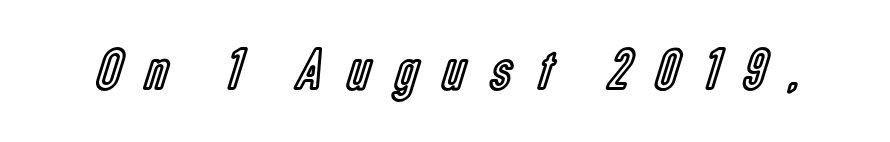
Q: Is the text italic (slanted)? A: Yes.
Q: Is the text underlined? A: No.
Q: Is the spacing between letters normal or unusually wide? A: Unusually wide.
Q: Width (condensed, normal, or wide)? A: Condensed.
Q: x-height? A: Medium.
Q: Monospaced? A: No.
